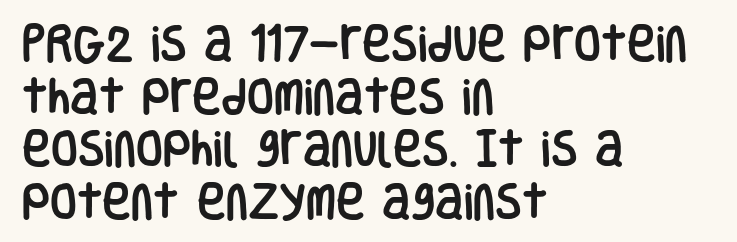
The image shows 39 px condensed sans-serif type, upright; set left-aligned, normal line spacing (1.35x), normal letter spacing, not underlined; low stroke contrast and a large x-height.
